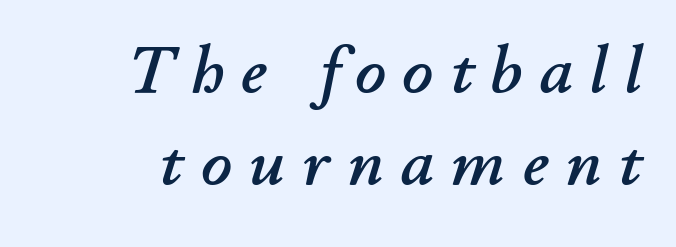
The image shows 67 px text type, italic (leaning right); set right-aligned, normal line spacing (1.38x), unusually wide letter spacing (+0.26 em), not underlined; low stroke contrast and a small x-height.
